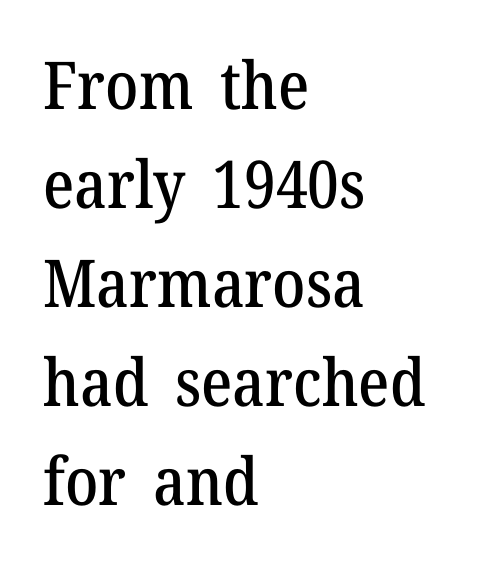
The image shows 66 px serif type, upright; set left-aligned, normal line spacing (1.5x), normal letter spacing, not underlined; medium stroke contrast and a medium x-height.
